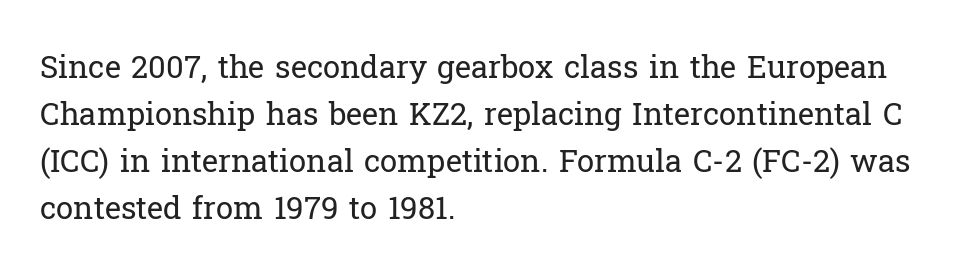
The image shows 31 px regular-weight serif type, upright; set left-aligned, normal line spacing (1.52x), normal letter spacing, not underlined; low stroke contrast and a medium x-height.
